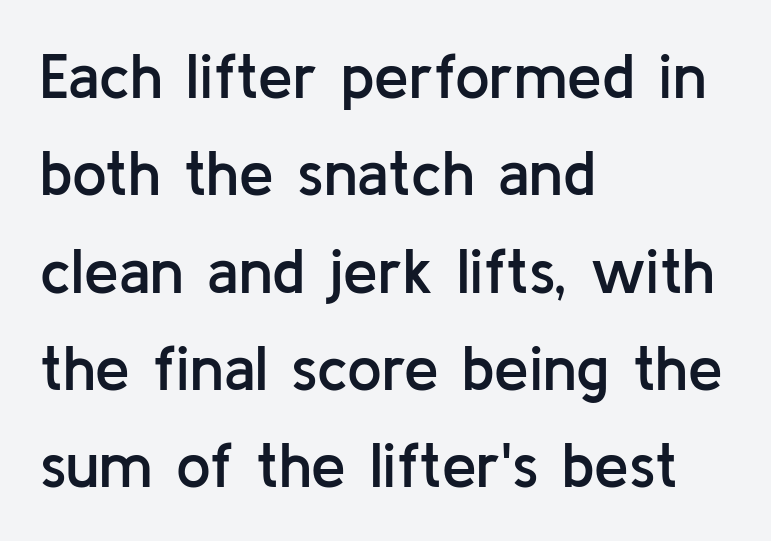
The rendering shows plain stroke endings on the letterforms — a sans-serif design. This sample has the flowing, uneven cadence of proportional lettering. These words are printed semibold, heavier than regular yet not bold. Teacher's note: observe the even left margin — that is flush-left alignment. The strip under each line holds only bare page. One glance says typical: line gaps are just what's usual.
